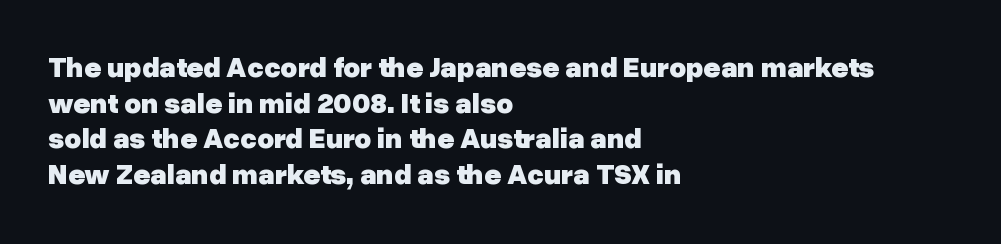
The face used here has the dense, thick strokes of a bold. Nothing unusual about the tracking: characters are spaced as the font intends. The baseline area is clear. Here the designer chose a conventional face with non-uniform glyph widths. Does the copy run flush right? No — it runs flush left. Note: no serifs on the glyphs.
